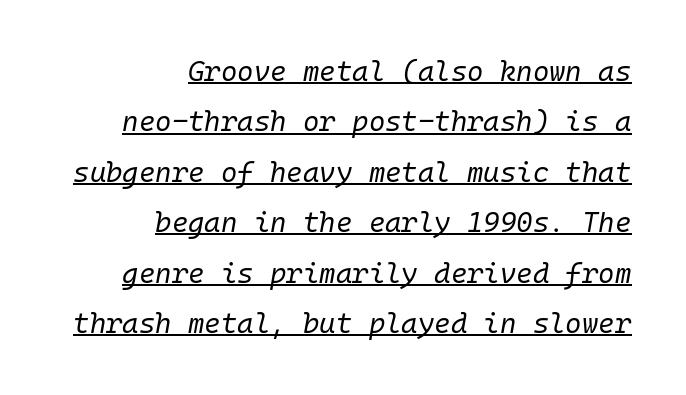
The image shows 28 px regular-weight type, italic (leaning right), monospaced; set right-aligned, line spacing 1.8x, normal letter spacing, underlined; low stroke contrast and a medium x-height.
